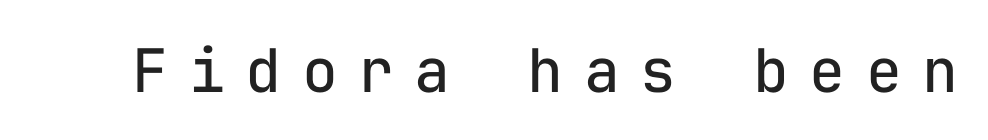
The image shows 60 px regular-weight sans-serif type, upright, monospaced; set unusually wide letter spacing (+0.34 em), not underlined; low stroke contrast and a medium x-height.
